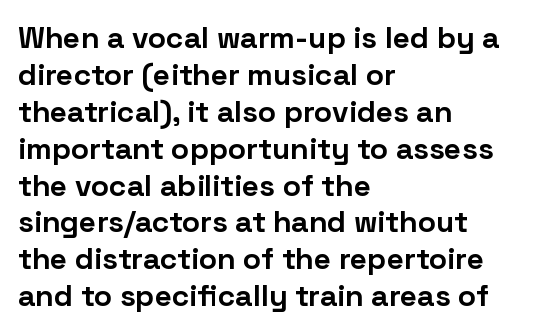
The image shows 30 px bold sans-serif type, upright; set left-aligned, line spacing 1.23x, normal letter spacing, not underlined; low stroke contrast and a medium x-height.
